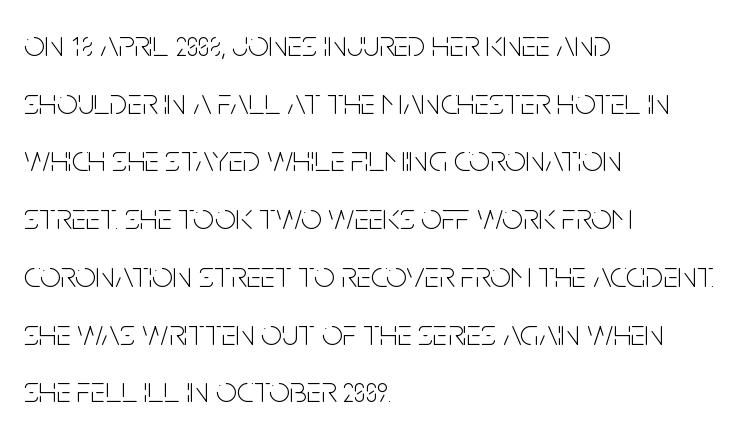
The image shows 37 px thin, condensed sans-serif type, upright; set left-aligned, normal line spacing (1.56x), normal letter spacing, not underlined; low stroke contrast and a large x-height.
